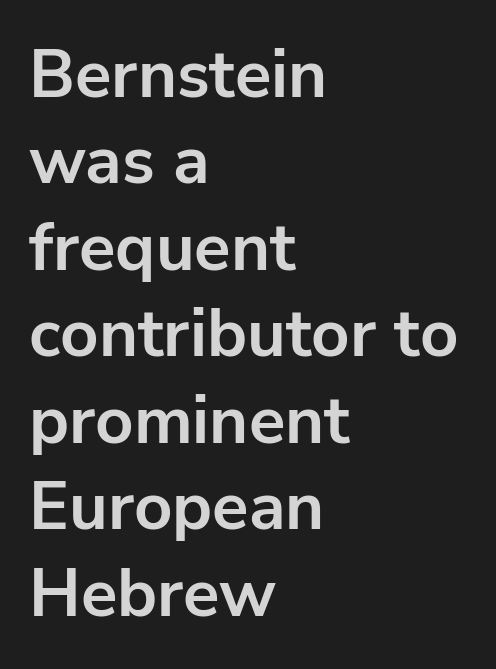
Is there any slant? The stems are plumb. The passage shown is typeset with a sans-serif family. Proportional: the letters do not fall into vertical columns. Caption: multi-line text, flush left, ragged right. How heavy is the stroke? Heavy — this is a bold. Tracking here is standard; glyphs follow each other at the usual distance.
